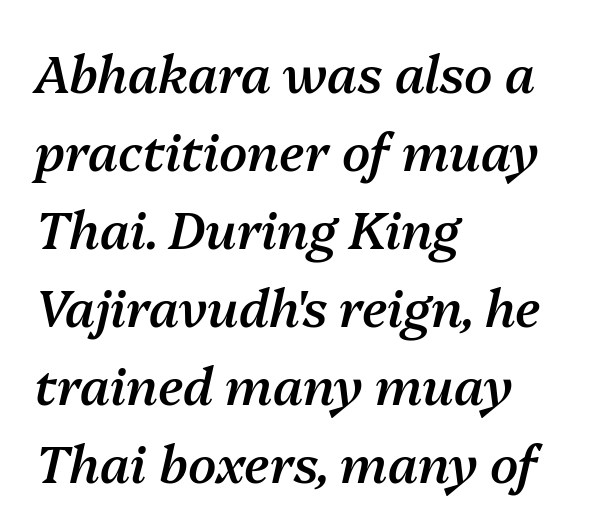
Does the weight exceed regular? Yes, but only to semibold. Italic? Definitely — the glyphs are oblique. Tracking value appears to be zero — textbook default spacing. A clean baseline with only descenders dipping below it. The paragraph shown leans on its left margin.
